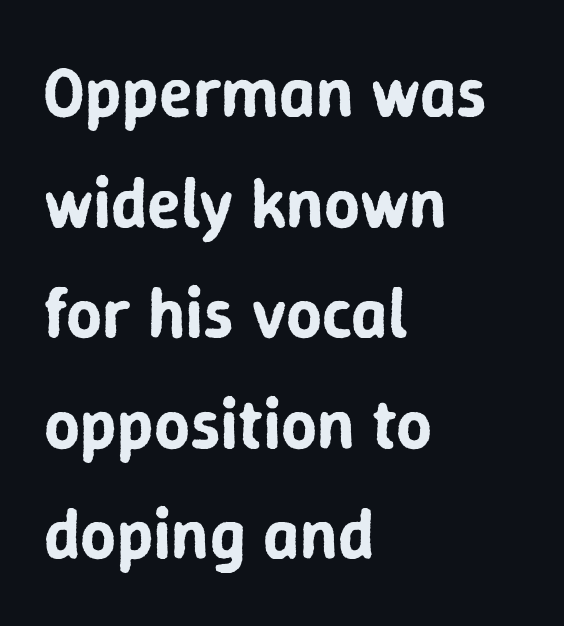
{"serif": "no", "italic": "no", "width": "normal", "stroke_contrast": "low", "x_height": "medium", "monospaced": "no", "underline": "no", "align": "left", "line_spacing": "normal", "line_spacing_ratio": 1.58, "letter_spacing": "normal", "letter_spacing_em": 0.0, "glyph_px": 70}
